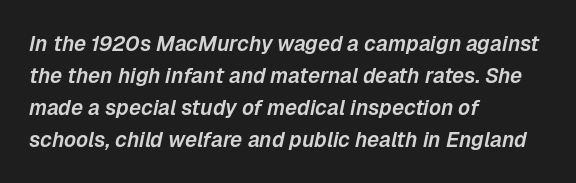
Quick note: italic. Lines of text with bare space underneath. The paragraph has a hard left edge and a soft right edge. Whoever set this chose a conventional vertical rhythm.
